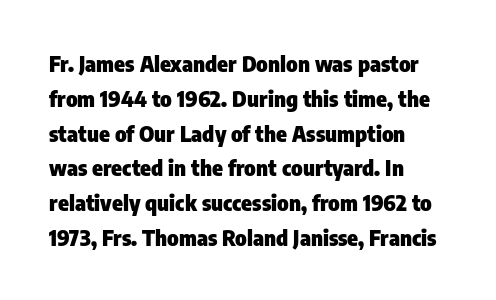
Q: Is the text bold? A: Yes.
Q: Is the text italic (slanted)? A: No, it is upright.
Q: Is the text underlined? A: No.
Q: How is the paragraph aligned? A: Left-aligned.
Q: Is the spacing between letters normal or unusually wide? A: Normal.
Q: Is the spacing between lines tight, normal or loose? A: Normal.
